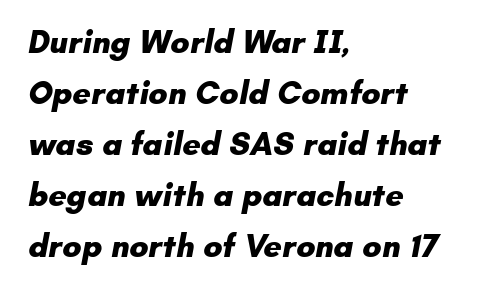
Q: Is the text bold? A: Yes.
Q: Is the typeface a serif or a sans-serif typeface? A: Sans-serif.
Q: Is the text underlined? A: No.
Q: How is the paragraph aligned? A: Left-aligned.
Q: Is the spacing between letters normal or unusually wide? A: Normal.
Q: Is the spacing between lines tight, normal or loose? A: Normal.
Q: Width (condensed, normal, or wide)? A: Normal.
Q: Stroke contrast? A: Low.
Q: x-height? A: Small.
Q: Monospaced? A: No.
